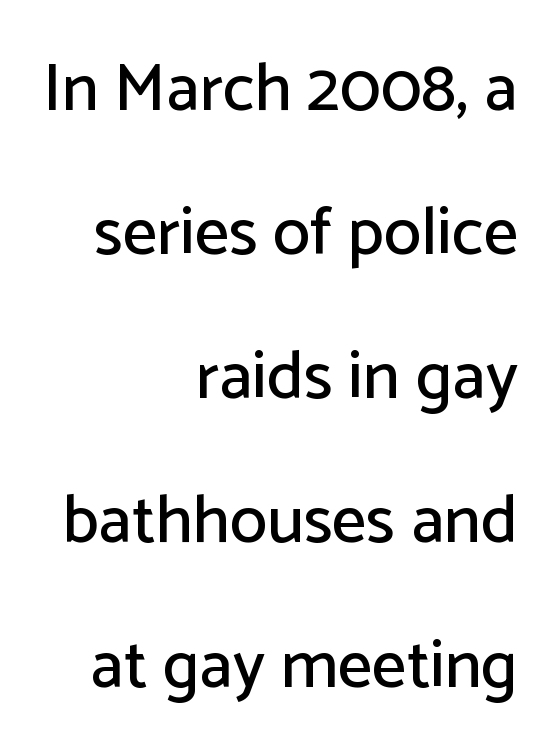
{"serif": "no", "italic": "no", "width": "normal", "stroke_contrast": "low", "x_height": "medium", "monospaced": "no", "underline": "no", "align": "right", "line_spacing": "loose", "line_spacing_ratio": 2.12, "letter_spacing": "normal", "letter_spacing_em": 0.0, "glyph_px": 68}
